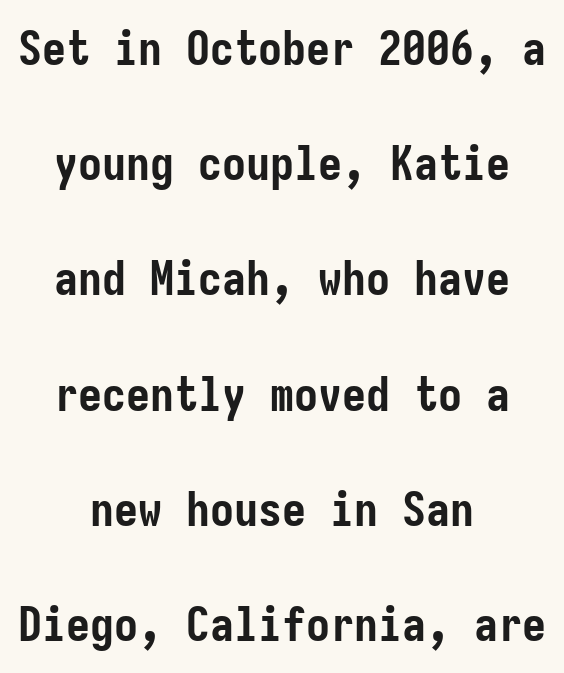
The image shows 48 px semibold, condensed sans-serif type, upright; set centered, loose line spacing (2.4x), normal letter spacing, not underlined; low stroke contrast and a medium x-height.
